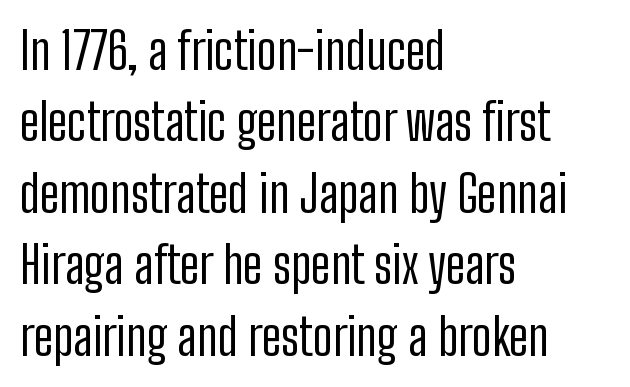
Where is the straight margin? On the left. The zone under the glyphs is completely vacant. Letters have the restrained weight of plain body copy at most. Ascenders rise straight up at ninety degrees. Compared with typical paragraphs, the rows here are spaced about the same.
